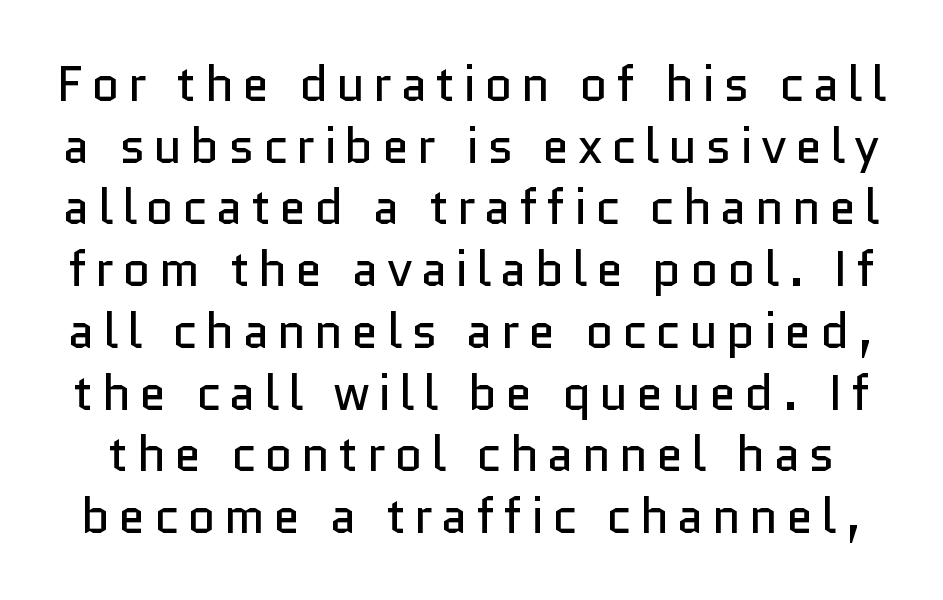
The image shows 49 px regular-weight sans-serif type, upright; set normal line spacing (1.26x), not underlined; low stroke contrast and a medium x-height.
